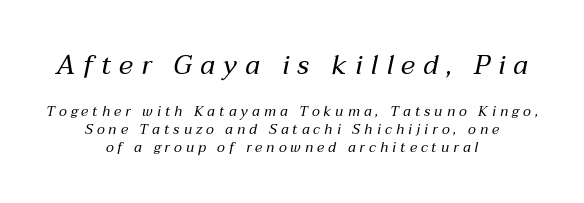
Q: Is the text bold? A: No.
Q: Is the text italic (slanted)? A: Yes, it leans right by about 12 degrees.
Q: Is the text underlined? A: No.
Q: How is the paragraph aligned? A: Centered.
Q: Is the spacing between letters normal or unusually wide? A: Unusually wide.
Q: Is the spacing between lines tight, normal or loose? A: Normal.
Q: Which block of text is set in a larger size, the first (top) or the second (bottom)? A: The first (top) one.
